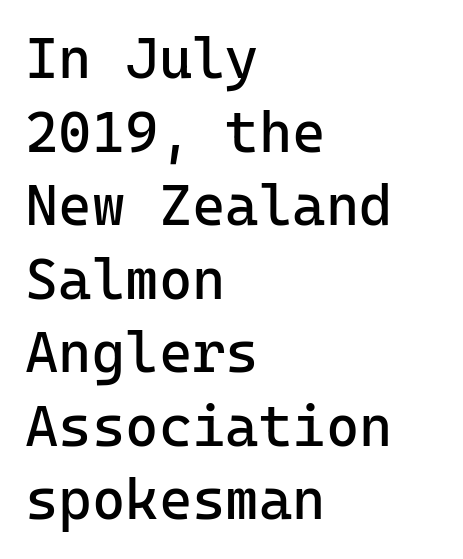
Q: Is the text bold? A: No.
Q: Is the text italic (slanted)? A: No, it is upright.
Q: Is the typeface a serif or a sans-serif typeface? A: Sans-serif.
Q: Is the text underlined? A: No.
Q: How is the paragraph aligned? A: Left-aligned.
Q: Is the spacing between letters normal or unusually wide? A: Normal.
Q: Is the spacing between lines tight, normal or loose? A: Normal.
Q: Width (condensed, normal, or wide)? A: Normal.
Q: Stroke contrast? A: Low.
Q: x-height? A: Medium.
Q: Monospaced? A: Yes.
